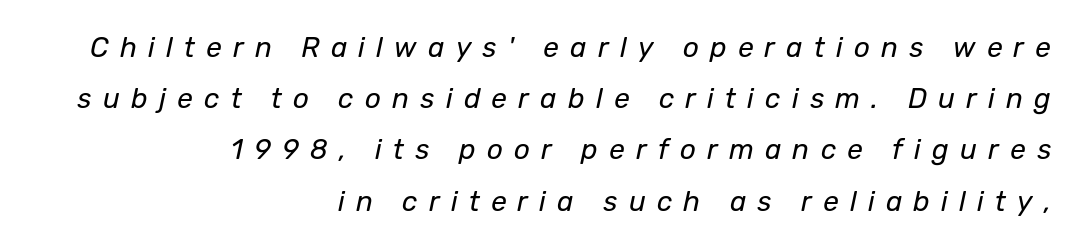
The image shows 28 px regular-weight type, italic (leaning right); set right-aligned, line spacing 1.83x, unusually wide letter spacing (+0.4 em), not underlined; low stroke contrast and a medium x-height.
